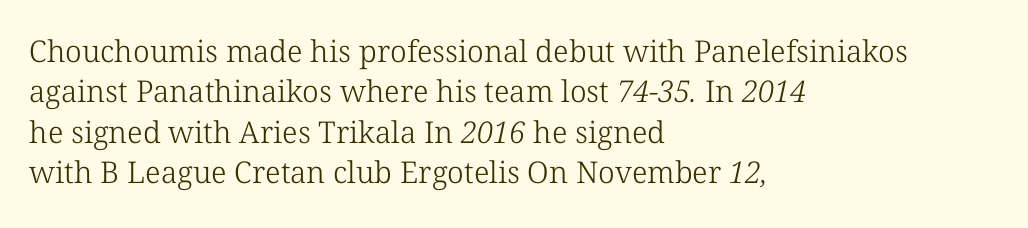
{"serif": "yes", "bold": "no", "weight": "light", "width": "normal", "stroke_contrast": "low", "x_height": "medium", "monospaced": "no", "underline": "no", "align": "left", "line_spacing": "normal", "line_spacing_ratio": 1.35, "letter_spacing": "normal", "letter_spacing_em": 0.0, "glyph_px": 30}
